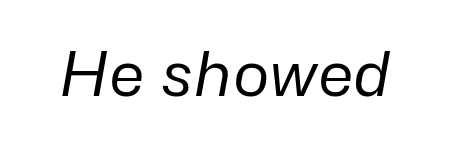
The image shows 62 px regular-weight type, italic (leaning right); set normal letter spacing, not underlined; low stroke contrast and a medium x-height.
